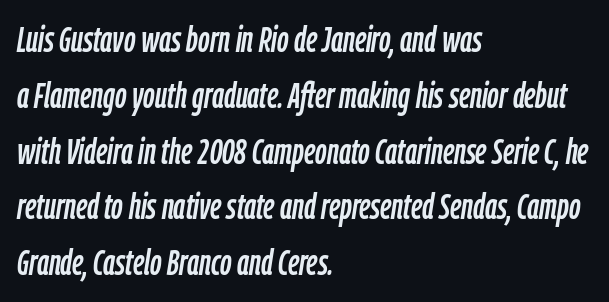
Does the lettering tilt? It does — this is italic. The strip under each line holds only bare page. The passage shown has conventional tracking throughout. Is there much room between lines? A standard amount, neither cramped nor airy. The rendering anchors every line to the left-hand side. Think of a printed novel: that variable character pitch is what you see here.
